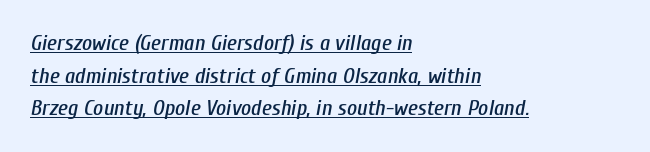
Q: Is the text italic (slanted)? A: Yes, it leans right by about 10 degrees.
Q: Is the text underlined? A: Yes.
Q: How is the paragraph aligned? A: Left-aligned.
Q: Is the spacing between letters normal or unusually wide? A: Normal.
Q: Is the spacing between lines tight, normal or loose? A: Normal.
